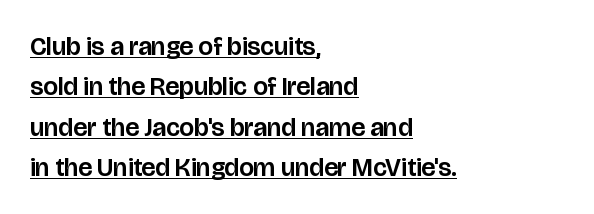
Q: Is the text italic (slanted)? A: No, it is upright.
Q: Is the text underlined? A: Yes.
Q: How is the paragraph aligned? A: Left-aligned.
Q: Is the spacing between letters normal or unusually wide? A: Normal.
Q: Is the spacing between lines tight, normal or loose? A: Normal.
